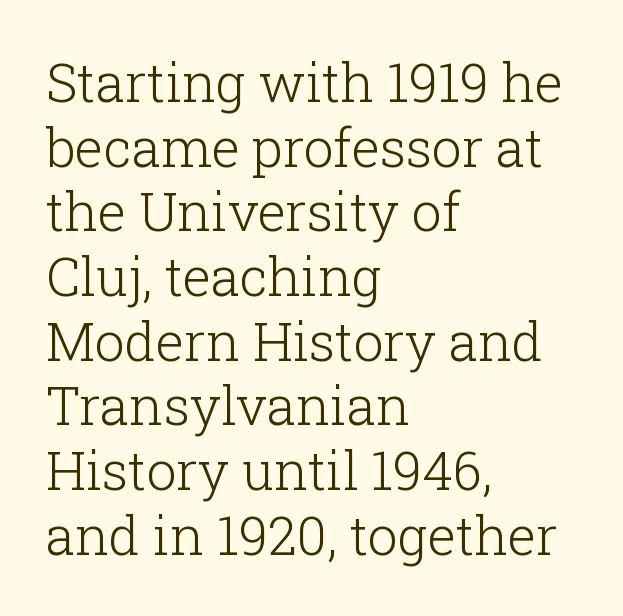
{"serif": "yes", "italic": "no", "bold": "no", "weight": "light", "width": "normal", "stroke_contrast": "low", "x_height": "medium", "monospaced": "no", "underline": "no", "align": "left", "line_spacing_ratio": 1.22, "letter_spacing": "normal", "letter_spacing_em": 0.0, "glyph_px": 53}
